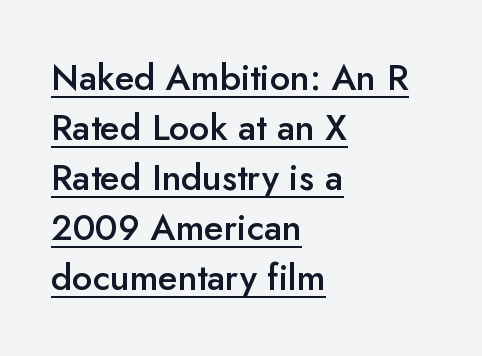
Q: Is the text bold? A: Semi-bold.
Q: Is the text italic (slanted)? A: No, it is upright.
Q: Is the typeface a serif or a sans-serif typeface? A: Sans-serif.
Q: Is the text underlined? A: Yes.
Q: How is the paragraph aligned? A: Left-aligned.
Q: Is the spacing between letters normal or unusually wide? A: Normal.
Q: Is the spacing between lines tight, normal or loose? A: Normal.
Q: Width (condensed, normal, or wide)? A: Normal.
Q: Stroke contrast? A: Low.
Q: x-height? A: Small.
Q: Monospaced? A: No.
